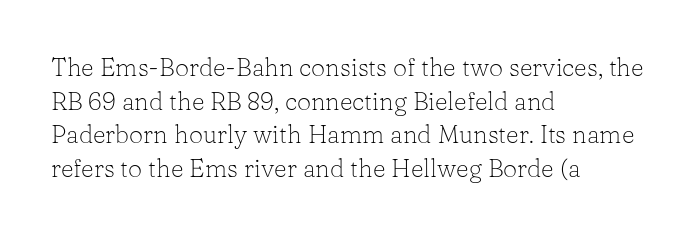
Q: Is the text bold? A: No.
Q: Is the text italic (slanted)? A: No, it is upright.
Q: Is the text underlined? A: No.
Q: How is the paragraph aligned? A: Left-aligned.
Q: Is the spacing between letters normal or unusually wide? A: Normal.
Q: Is the spacing between lines tight, normal or loose? A: Normal.
